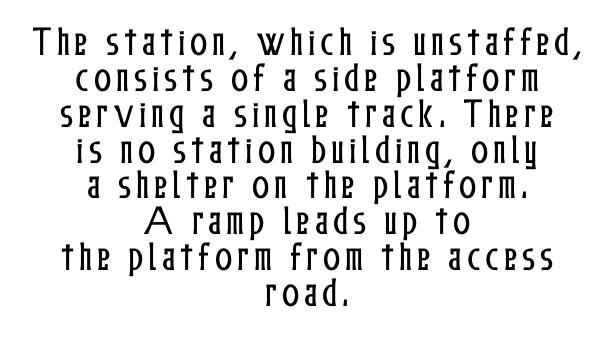
Q: Is the text italic (slanted)? A: No, it is upright.
Q: Is the text underlined? A: No.
Q: How is the paragraph aligned? A: Centered.
Q: Is the spacing between lines tight, normal or loose? A: Tight.
Q: Width (condensed, normal, or wide)? A: Condensed.
Q: Stroke contrast? A: Low.
Q: x-height? A: Medium.
Q: Monospaced? A: No.
